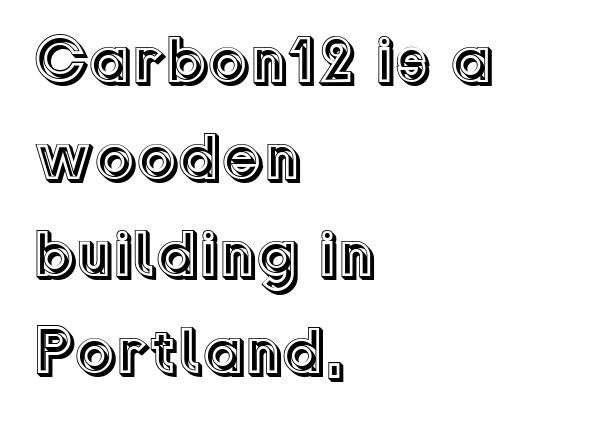
The image shows 66 px text type, upright; set left-aligned, normal line spacing (1.47x), normal letter spacing, not underlined; a medium x-height.
